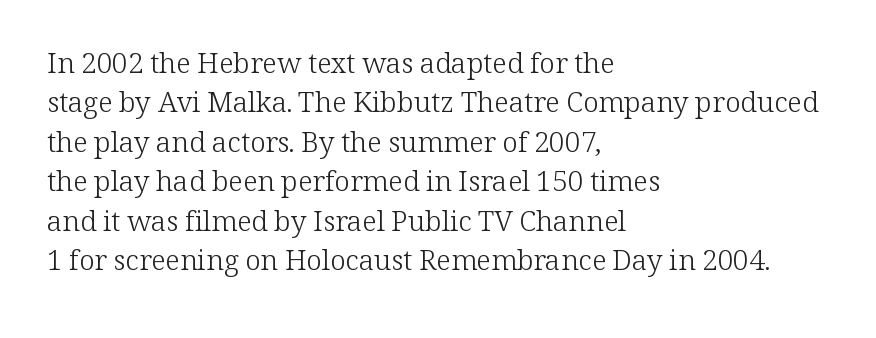
The image shows 28 px light serif type, upright; set left-aligned, normal line spacing (1.41x), normal letter spacing, not underlined; low stroke contrast and a medium x-height.
